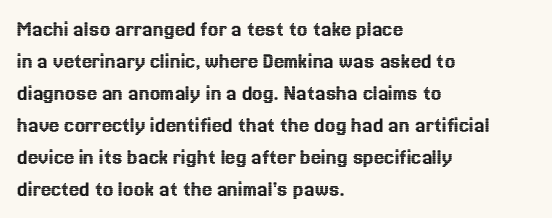
Q: Is the text italic (slanted)? A: No, it is upright.
Q: Is the text underlined? A: No.
Q: How is the paragraph aligned? A: Left-aligned.
Q: Is the spacing between letters normal or unusually wide? A: Normal.
Q: Is the spacing between lines tight, normal or loose? A: Normal.
